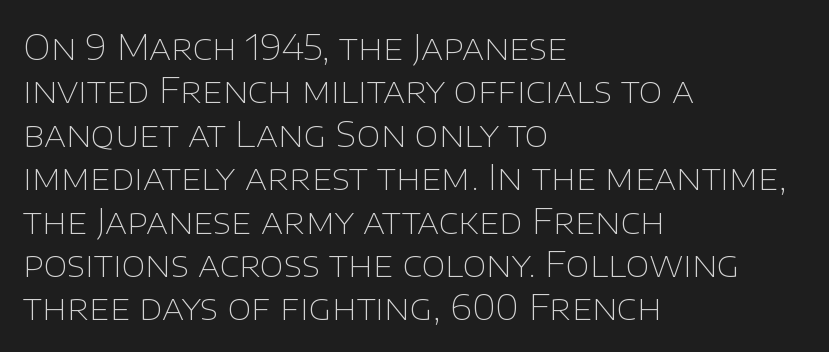
{"serif": "no", "italic": "no", "bold": "no", "weight": "thin", "width": "normal", "stroke_contrast": "low", "x_height": "large", "monospaced": "no", "underline": "no", "align": "left", "line_spacing_ratio": 1.24, "letter_spacing": "normal", "letter_spacing_em": 0.0, "glyph_px": 35}
